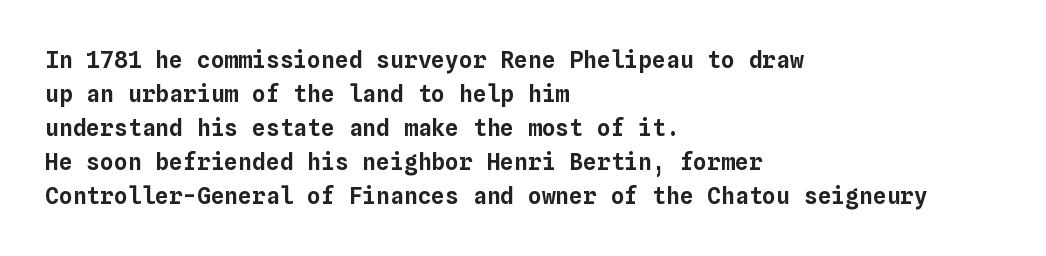
The image shows 23 px text type, upright; set left-aligned, normal line spacing (1.48x), normal letter spacing, not underlined.
